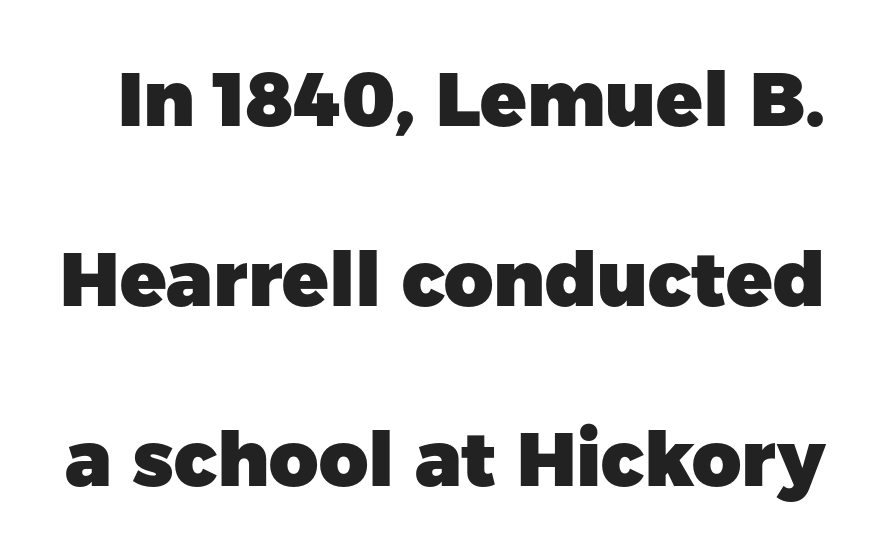
The image shows 76 px heavy sans-serif type, upright; set loose line spacing (2.37x), normal letter spacing, not underlined; low stroke contrast and a medium x-height.
